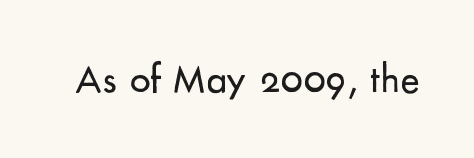
The image shows 41 px regular-weight sans-serif type, upright; set normal letter spacing, not underlined; low stroke contrast and a small x-height.
